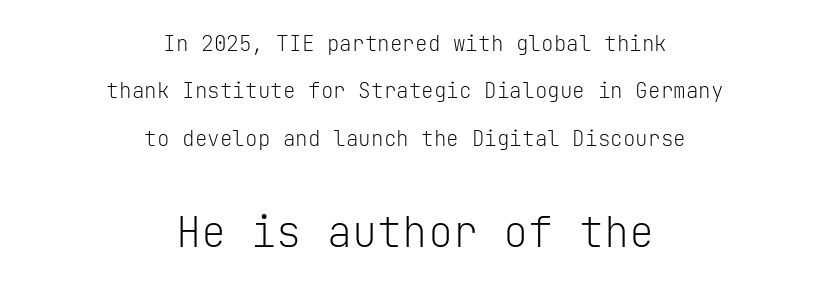
The image shows 42 px light sans-serif type, upright, monospaced; set centered, loose line spacing (2.26x), normal letter spacing, not underlined; the second (bottom) block is 2.0x larger; low stroke contrast and a medium x-height.
